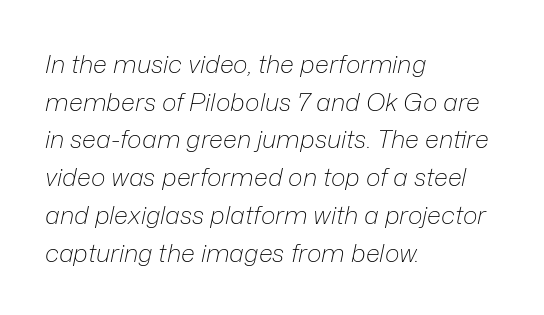
The image shows 25 px text type, italic (leaning right); set left-aligned, normal line spacing (1.51x), normal letter spacing, not underlined.
